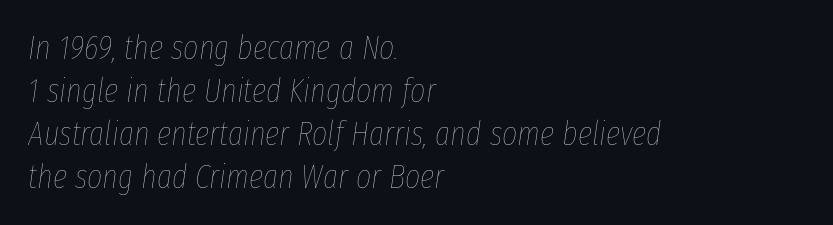
Compared with typical body copy, the letter spacing here is the same. This sample has the flowing, uneven cadence of proportional lettering. The rendering uses a moderate line-height, typical for paragraphs. Does the copy run flush right? No — it runs flush left. Anything drawn beneath the words? Only blank space.
